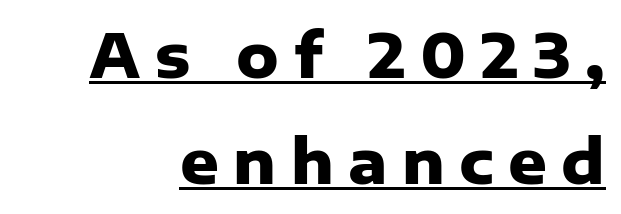
Think of a printed novel: that variable character pitch is what you see here. Each line of the rendering has a horizontal stroke beneath the glyphs. Posture: straight, roman, zero tilt. The passage shown is typeset with a sans-serif family. The font is running at its bold setting. Characters follow at a spacing far wider than the type designer built in.
